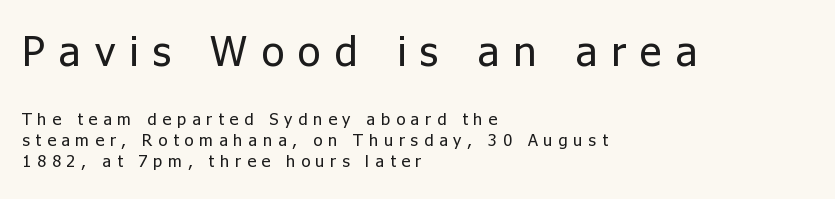
The image shows 42 px regular-weight sans-serif type, upright; set left-aligned, line spacing 1.23x, unusually wide letter spacing (+0.34 em), not underlined; the first (top) block is 2.47x larger; low stroke contrast and a medium x-height.
